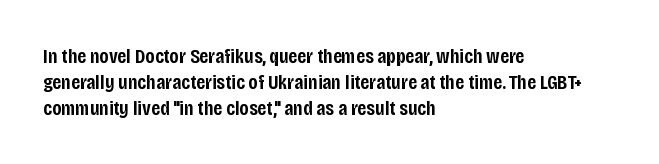
Q: Is the text bold? A: Semi-bold.
Q: Is the text italic (slanted)? A: No, it is upright.
Q: Is the text underlined? A: No.
Q: How is the paragraph aligned? A: Left-aligned.
Q: Is the spacing between letters normal or unusually wide? A: Normal.
